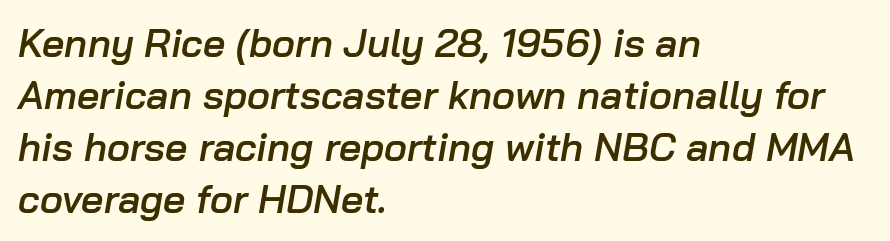
The image shows 39 px semibold type, italic (leaning right); set left-aligned, normal line spacing (1.33x), normal letter spacing, not underlined; low stroke contrast and a medium x-height.
